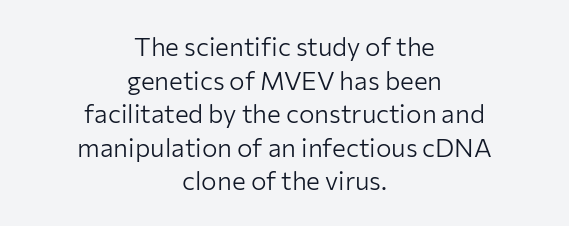
Q: Is the text bold? A: No.
Q: Is the text italic (slanted)? A: No, it is upright.
Q: Is the text underlined? A: No.
Q: How is the paragraph aligned? A: Centered.
Q: Is the spacing between letters normal or unusually wide? A: Normal.
Q: Is the spacing between lines tight, normal or loose? A: Normal.
